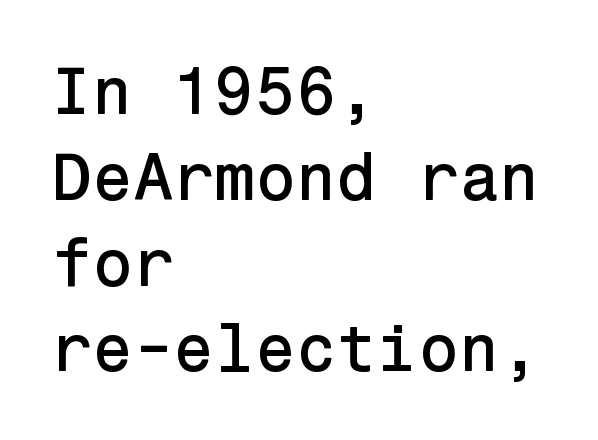
{"serif": "no", "italic": "no", "width": "normal", "stroke_contrast": "low", "x_height": "medium", "underline": "no", "align": "left", "line_spacing": "normal", "line_spacing_ratio": 1.3, "letter_spacing": "normal", "letter_spacing_em": 0.0, "glyph_px": 66}
